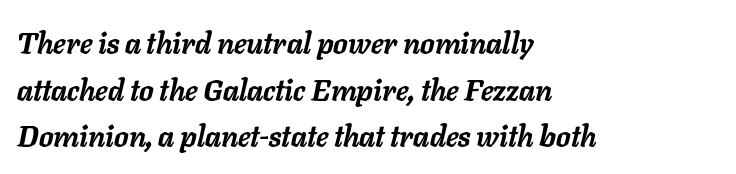
Slanted lettering throughout. The rendering uses natural spacing where letterforms have individual widths. Alignment: flush left. Students, observe: this is what conventionally led text looks like. You could call the tracking neutral — neither tight nor loose. A bare baseline throughout the passage.
